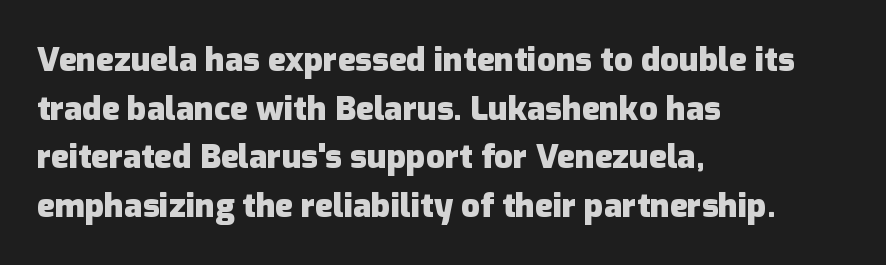
{"serif": "no", "italic": "no", "bold": "yes", "weight": "heavy", "width": "normal", "stroke_contrast": "low", "x_height": "medium", "monospaced": "no", "underline": "no", "align": "left", "line_spacing": "normal", "line_spacing_ratio": 1.47, "letter_spacing": "normal", "letter_spacing_em": 0.0, "glyph_px": 33}
